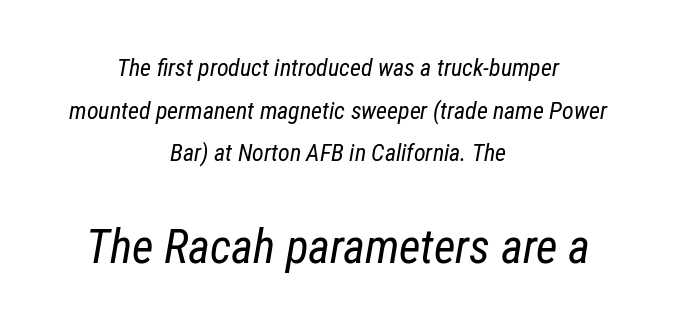
The letters look calm and open, with moderate or lighter stems. Unmarked baselines from the first word to the last. The block sitting lower on the canvas is the one with enlarged characters. Words appear dense and cohesive because spacing is normal. Notice how the stems are inclined rather than vertical — that's the hallmark of italics.
